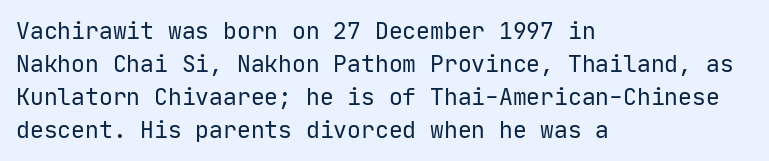
Q: Is the text bold? A: No.
Q: Is the text italic (slanted)? A: No, it is upright.
Q: Is the text underlined? A: No.
Q: How is the paragraph aligned? A: Left-aligned.
Q: Is the spacing between letters normal or unusually wide? A: Normal.
Q: Is the spacing between lines tight, normal or loose? A: Normal.
